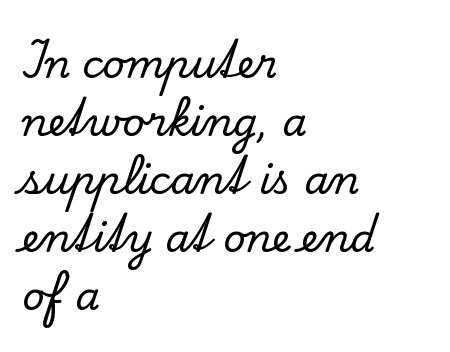
{"serif": "yes", "width": "normal", "stroke_contrast": "low", "x_height": "small", "monospaced": "no", "underline": "no", "align": "left", "line_spacing": "normal", "line_spacing_ratio": 1.49, "letter_spacing": "normal", "letter_spacing_em": 0.0, "glyph_px": 39}
